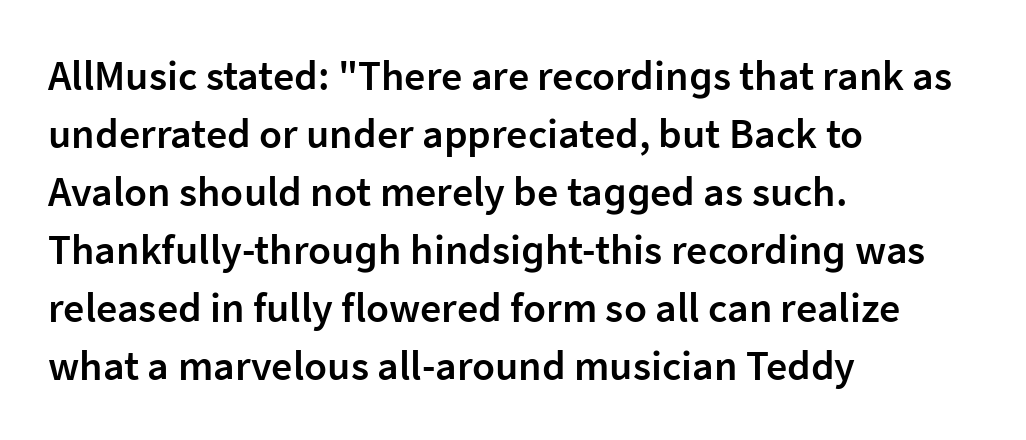
The characters display no serif detailing; their extremities are plain. Alignment: flush left. Unlike italic type, these characters show no tilt at all. The sample has been set in demibold, a notch under bold. Is this a fixed-width face? No — the glyphs have proportional, varying widths.
